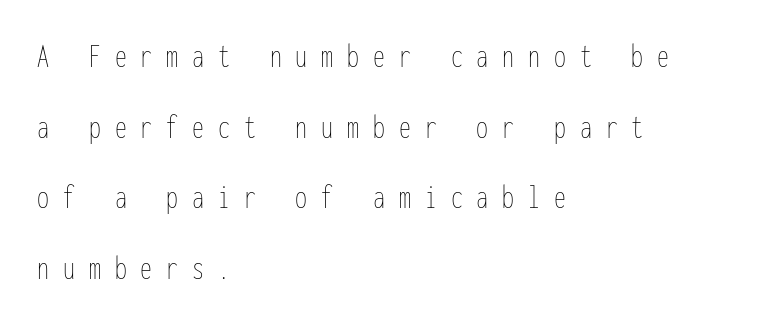
The image shows 34 px thin, condensed type, upright, monospaced; set left-aligned, loose line spacing (2.08x), unusually wide letter spacing (+0.41 em), not underlined; low stroke contrast and a medium x-height.
